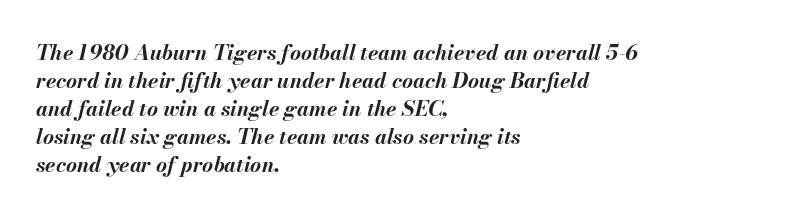
Q: Is the text bold? A: Yes.
Q: Is the text italic (slanted)? A: Yes, it leans right by about 13 degrees.
Q: Is the text underlined? A: No.
Q: How is the paragraph aligned? A: Left-aligned.
Q: Is the spacing between letters normal or unusually wide? A: Normal.
Q: Is the spacing between lines tight, normal or loose? A: Normal.
